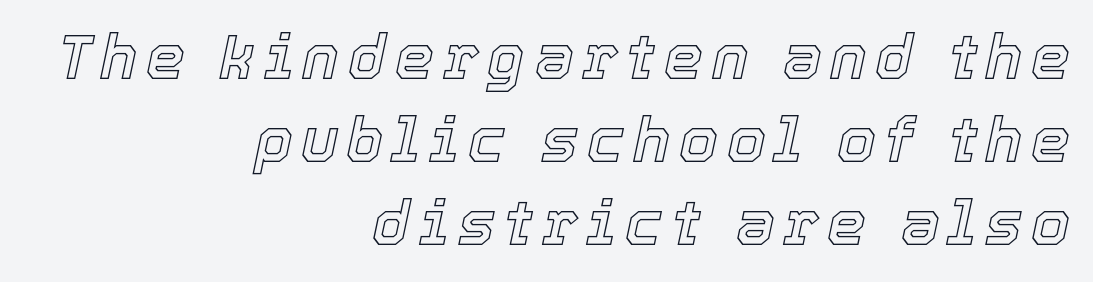
{"italic": "yes", "lean": "right", "slant_degrees": 12, "width": "normal", "x_height": "medium", "monospaced": "no", "underline": "no", "align": "right", "line_spacing": "normal", "line_spacing_ratio": 1.34, "glyph_px": 62}
